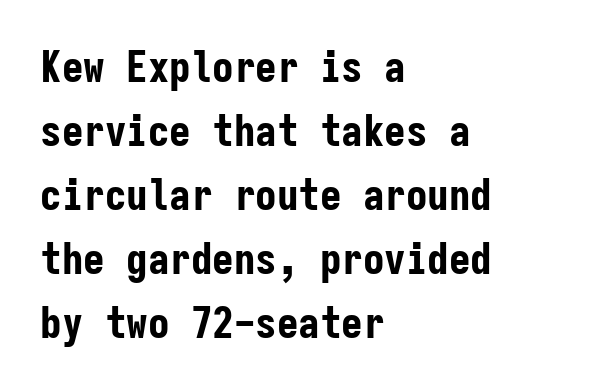
The image shows 43 px bold, condensed sans-serif type, upright, monospaced; set left-aligned, normal line spacing (1.49x), normal letter spacing, not underlined; low stroke contrast and a medium x-height.
